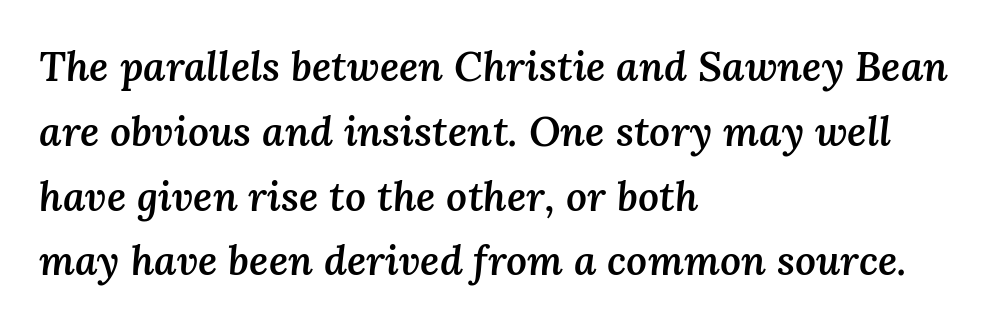
Q: Is the text bold? A: Semi-bold.
Q: Is the text italic (slanted)? A: Yes, it leans right by about 3 degrees.
Q: Is the text underlined? A: No.
Q: How is the paragraph aligned? A: Left-aligned.
Q: Is the spacing between letters normal or unusually wide? A: Normal.
Q: Is the spacing between lines tight, normal or loose? A: Normal.
Q: Width (condensed, normal, or wide)? A: Normal.
Q: Stroke contrast? A: Medium.
Q: x-height? A: Medium.
Q: Monospaced? A: No.
